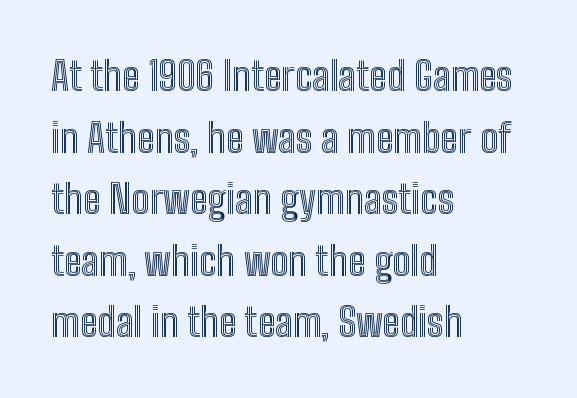
{"italic": "no", "width": "condensed", "x_height": "medium", "monospaced": "no", "underline": "no", "align": "left", "line_spacing": "normal", "line_spacing_ratio": 1.54, "letter_spacing": "normal", "letter_spacing_em": 0.0, "glyph_px": 40}
